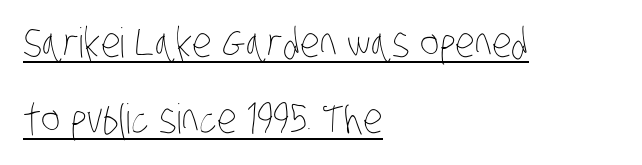
The image shows 41 px thin, condensed type; set left-aligned, line spacing 1.86x, normal letter spacing, underlined; low stroke contrast and a large x-height.
